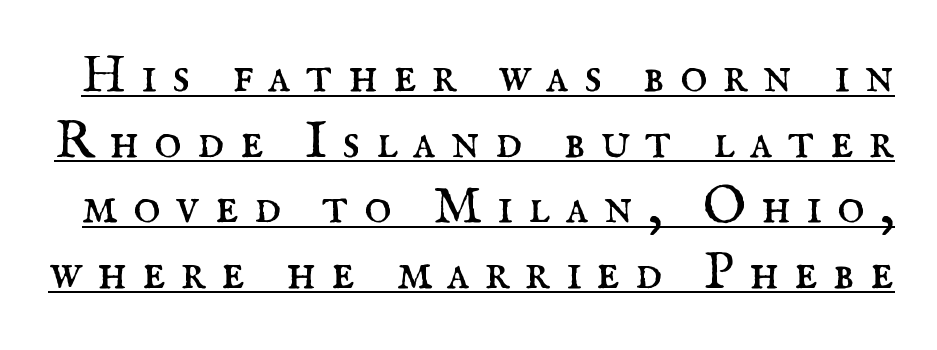
The image shows 52 px regular-weight serif type, upright; set normal line spacing (1.26x), unusually wide letter spacing (+0.29 em), underlined; medium stroke contrast and a small x-height.
